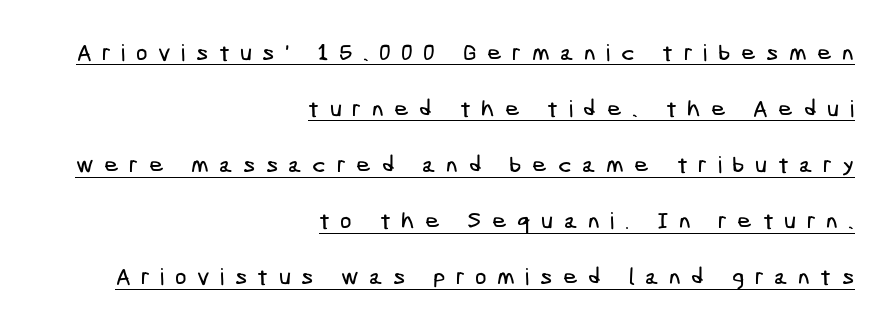
The image shows 23 px text type; set right-aligned, loose line spacing (2.44x), unusually wide letter spacing (+0.45 em), underlined.
